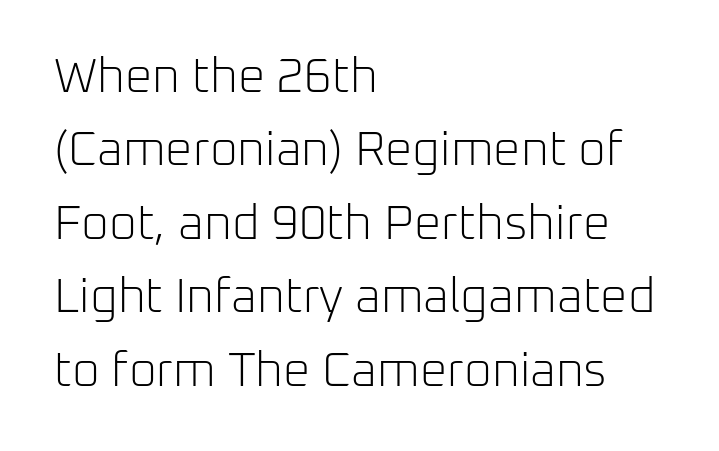
Q: Is the text bold? A: No.
Q: Is the text italic (slanted)? A: No, it is upright.
Q: Is the typeface a serif or a sans-serif typeface? A: Sans-serif.
Q: Is the text underlined? A: No.
Q: How is the paragraph aligned? A: Left-aligned.
Q: Is the spacing between letters normal or unusually wide? A: Normal.
Q: Is the spacing between lines tight, normal or loose? A: Normal.
Q: Width (condensed, normal, or wide)? A: Normal.
Q: Stroke contrast? A: Low.
Q: x-height? A: Medium.
Q: Monospaced? A: No.
